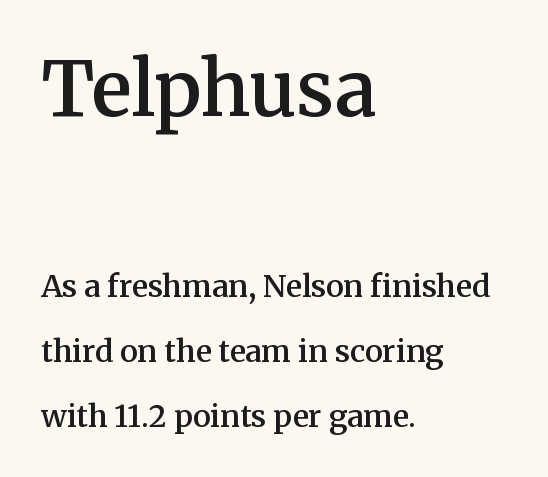
The setting favours the left margin, as ordinary paragraphs usually do. Think of a printed novel: that variable character pitch is what you see here. Each word holds together tightly as a unit, with standard inter-letter gaps. Set as a demibold, roughly 600 on the weight scale. The rendering shrinks the type as you move from the upper chunk to the lower. I'd call this a serif setting — the letters wear small feet.
